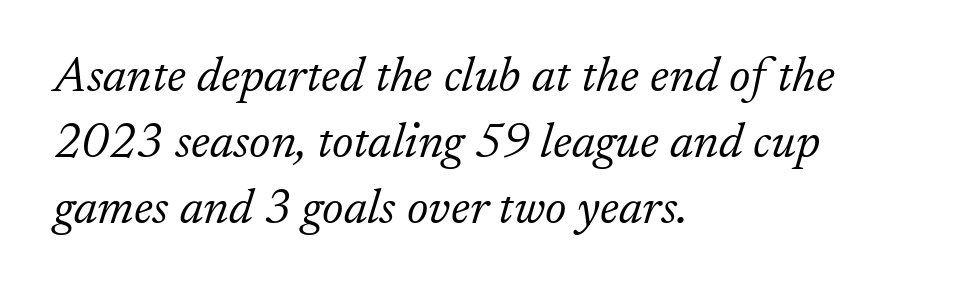
Q: Is the text bold? A: No.
Q: Is the text italic (slanted)? A: Yes, it leans right by about 17 degrees.
Q: Is the typeface a serif or a sans-serif typeface? A: Serif.
Q: Is the text underlined? A: No.
Q: How is the paragraph aligned? A: Left-aligned.
Q: Is the spacing between letters normal or unusually wide? A: Normal.
Q: Is the spacing between lines tight, normal or loose? A: Normal.
Q: Width (condensed, normal, or wide)? A: Normal.
Q: Stroke contrast? A: Low.
Q: x-height? A: Small.
Q: Monospaced? A: No.
